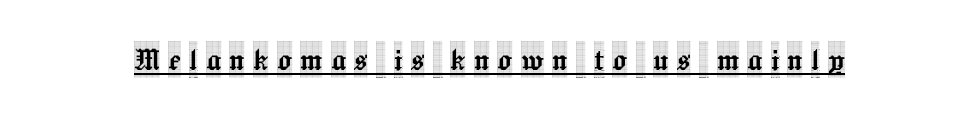
This sample uses expanded letter spacing, leaving extra air between glyphs. Font category for this specimen: serif. The passage shown is typed in a proportional face where columns would drift. Glance below the letters and you will spot a drawn line.
